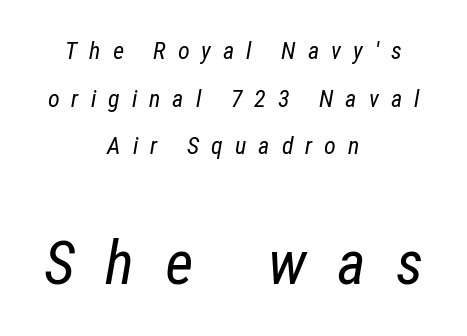
Q: Is the text bold? A: No.
Q: Is the text italic (slanted)? A: Yes, it leans right by about 12 degrees.
Q: Is the text underlined? A: No.
Q: How is the paragraph aligned? A: Centered.
Q: Is the spacing between letters normal or unusually wide? A: Unusually wide.
Q: Is the spacing between lines tight, normal or loose? A: Loose.
Q: Which block of text is set in a larger size, the first (top) or the second (bottom)? A: The second (bottom) one.
Q: Width (condensed, normal, or wide)? A: Condensed.
Q: Stroke contrast? A: Low.
Q: x-height? A: Medium.
Q: Monospaced? A: No.
